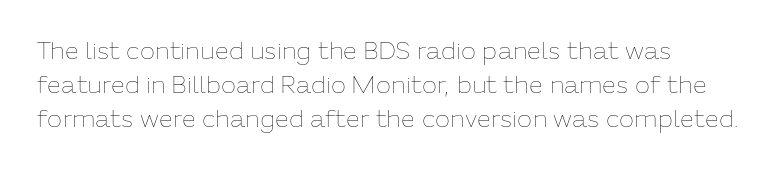
{"italic": "no", "bold": "no", "underline": "no", "align": "left", "line_spacing": "normal", "line_spacing_ratio": 1.37, "letter_spacing": "normal", "letter_spacing_em": 0.0, "glyph_px": 25}
